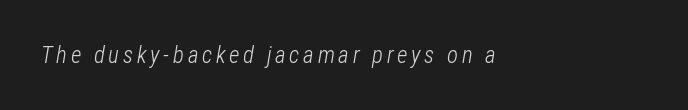
The image shows 23 px text type, italic (leaning right); set not underlined.
